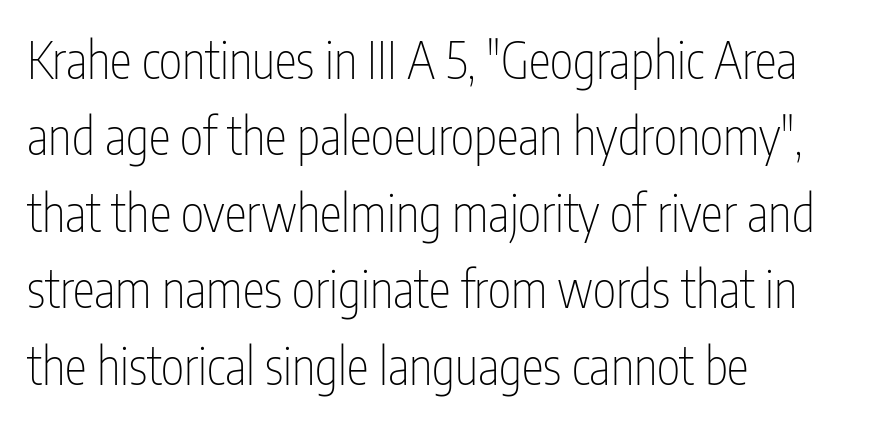
The image shows 50 px thin, condensed sans-serif type, upright; set left-aligned, normal line spacing (1.53x), normal letter spacing, not underlined; low stroke contrast and a medium x-height.
